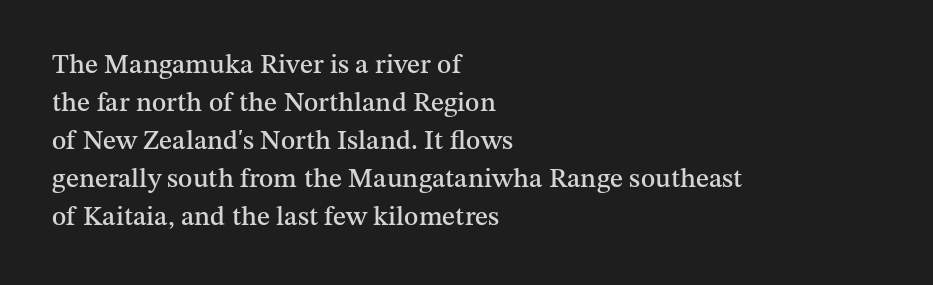
{"italic": "no", "underline": "no", "align": "left", "line_spacing": "normal", "line_spacing_ratio": 1.41, "letter_spacing": "normal", "letter_spacing_em": 0.0, "glyph_px": 27}
